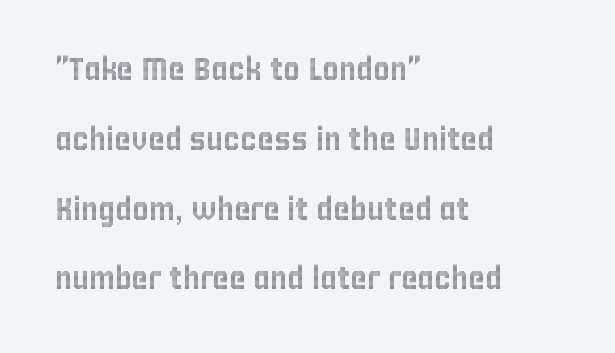
{"italic": "no", "width": "condensed", "x_height": "large", "monospaced": "no", "underline": "no", "align": "left", "line_spacing": "loose", "line_spacing_ratio": 2.18, "letter_spacing": "normal", "letter_spacing_em": 0.0, "glyph_px": 32}
